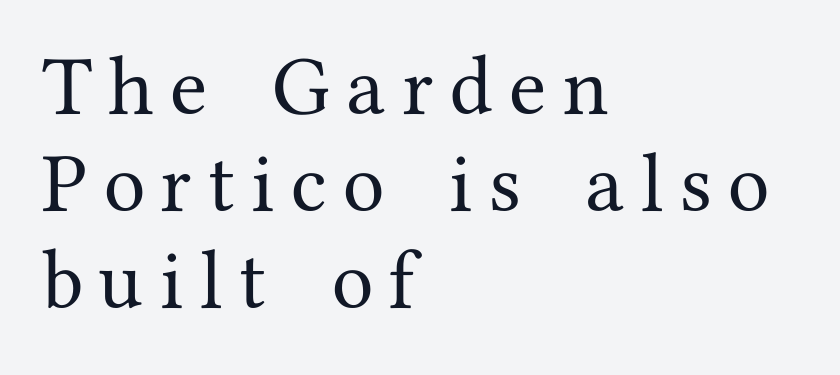
What stands out about the letter spacing? Its width — letters are far apart. Is there any slant? The stems are plumb. Vertical spacing — default. The passage shown is typeset with a serif family. These lines stack with their left ends in a neat column. Honestly, there is no underline to notice here at all.
